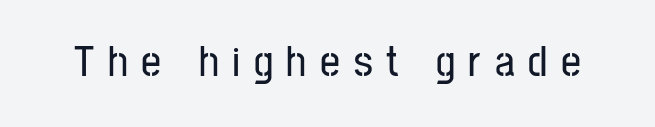
The image shows 44 px condensed sans-serif type, upright; set unusually wide letter spacing (+0.31 em), not underlined; low stroke contrast and a medium x-height.
